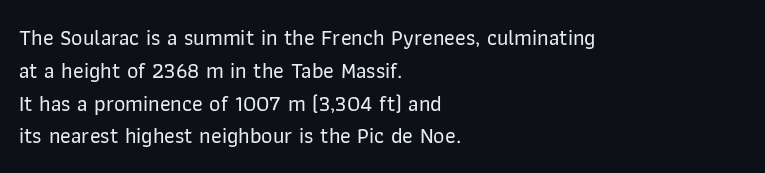
The image shows 22 px text type, upright; set left-aligned, normal line spacing (1.49x), normal letter spacing, not underlined.
